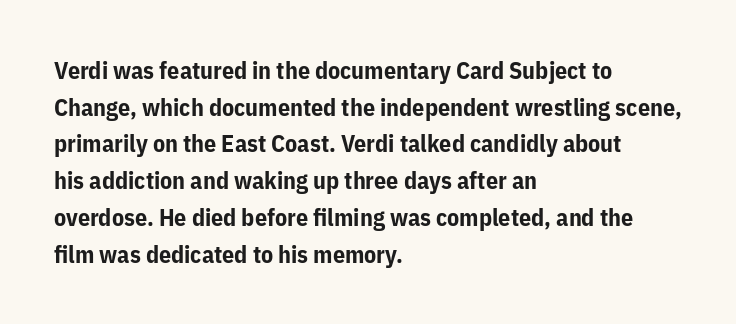
{"italic": "no", "bold": "yes", "underline": "no", "align": "left", "line_spacing": "normal", "line_spacing_ratio": 1.53, "letter_spacing": "normal", "letter_spacing_em": 0.0, "glyph_px": 24}
